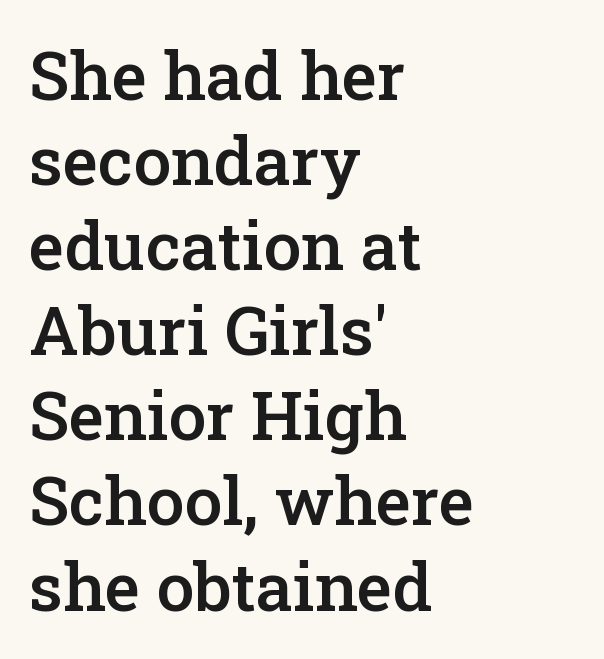
Q: Is the text bold? A: Semi-bold.
Q: Is the text italic (slanted)? A: No, it is upright.
Q: Is the typeface a serif or a sans-serif typeface? A: Serif.
Q: Is the text underlined? A: No.
Q: How is the paragraph aligned? A: Left-aligned.
Q: Is the spacing between letters normal or unusually wide? A: Normal.
Q: Is the spacing between lines tight, normal or loose? A: Normal.
Q: Width (condensed, normal, or wide)? A: Normal.
Q: Stroke contrast? A: Low.
Q: x-height? A: Medium.
Q: Monospaced? A: No.
